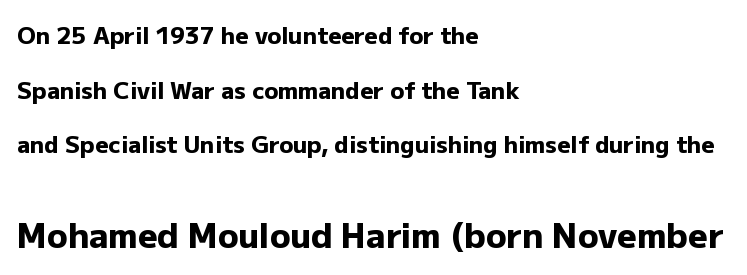
The image shows 34 px heavy sans-serif type, upright; set left-aligned, loose line spacing (2.37x), normal letter spacing, not underlined; the second (bottom) block is 1.48x larger; low stroke contrast and a medium x-height.
